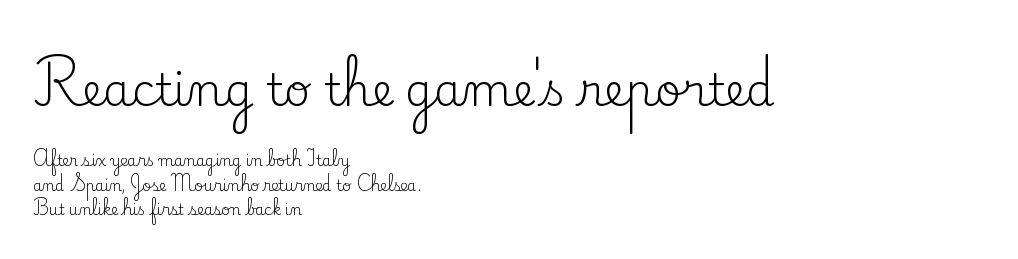
The image shows 45 px regular-weight type, upright; set left-aligned, normal line spacing (1.63x), normal letter spacing, not underlined; the first (top) block is 3.0x larger; low stroke contrast and a small x-height.
